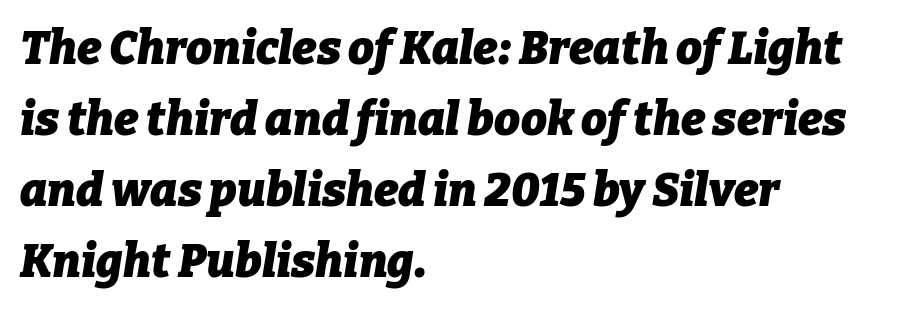
Q: Is the text bold? A: Yes.
Q: Is the text italic (slanted)? A: Yes, it leans right by about 9 degrees.
Q: Is the text underlined? A: No.
Q: How is the paragraph aligned? A: Left-aligned.
Q: Is the spacing between letters normal or unusually wide? A: Normal.
Q: Is the spacing between lines tight, normal or loose? A: Normal.
Q: Width (condensed, normal, or wide)? A: Normal.
Q: Stroke contrast? A: Low.
Q: x-height? A: Medium.
Q: Monospaced? A: No.
